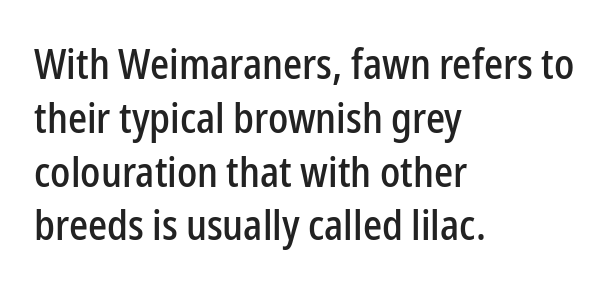
Serifs: no, the terminals of the letterforms are clean. Each letter keeps its own natural width here, so spacing adapts to shape. Horizontal bands of white between lines are of average thickness. Nope, not italic — everything's standing straight. Horizontal alignment here is leftward, the default for most running prose.
